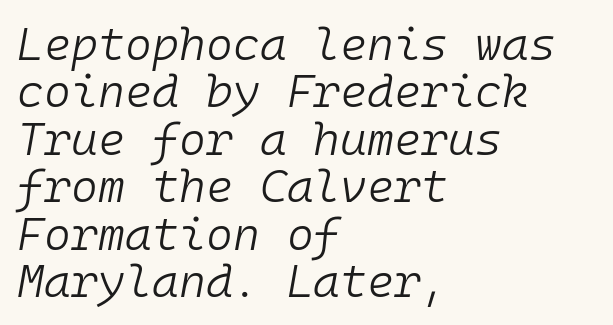
Q: Is the text bold? A: No.
Q: Is the text italic (slanted)? A: Yes, it leans right by about 10 degrees.
Q: Is the text underlined? A: No.
Q: How is the paragraph aligned? A: Left-aligned.
Q: Is the spacing between letters normal or unusually wide? A: Normal.
Q: Is the spacing between lines tight, normal or loose? A: Tight.
Q: Width (condensed, normal, or wide)? A: Normal.
Q: Stroke contrast? A: Low.
Q: x-height? A: Medium.
Q: Monospaced? A: Yes.
